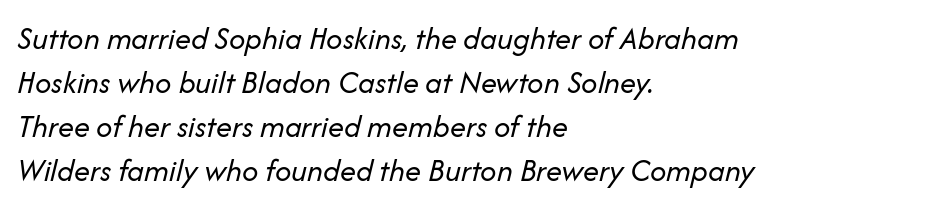
{"italic": "yes", "lean": "right", "slant_degrees": 14, "bold": "no", "weight": "regular", "width": "normal", "stroke_contrast": "low", "x_height": "medium", "monospaced": "no", "underline": "no", "align": "left", "line_spacing": "normal", "line_spacing_ratio": 1.37, "letter_spacing": "normal", "letter_spacing_em": 0.0, "glyph_px": 32}
